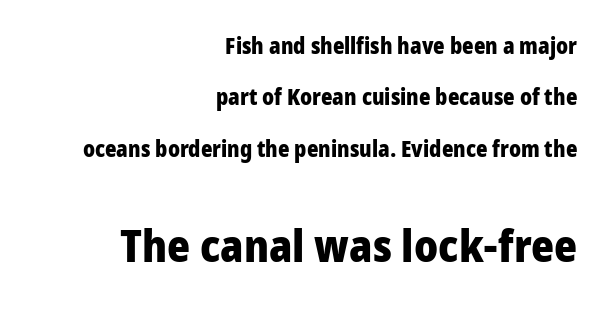
Q: Is the text bold? A: Yes.
Q: Is the text italic (slanted)? A: No, it is upright.
Q: Is the typeface a serif or a sans-serif typeface? A: Sans-serif.
Q: Is the text underlined? A: No.
Q: How is the paragraph aligned? A: Right-aligned.
Q: Is the spacing between letters normal or unusually wide? A: Normal.
Q: Is the spacing between lines tight, normal or loose? A: Loose.
Q: Which block of text is set in a larger size, the first (top) or the second (bottom)? A: The second (bottom) one.
Q: Width (condensed, normal, or wide)? A: Normal.
Q: Stroke contrast? A: Low.
Q: x-height? A: Medium.
Q: Monospaced? A: No.
